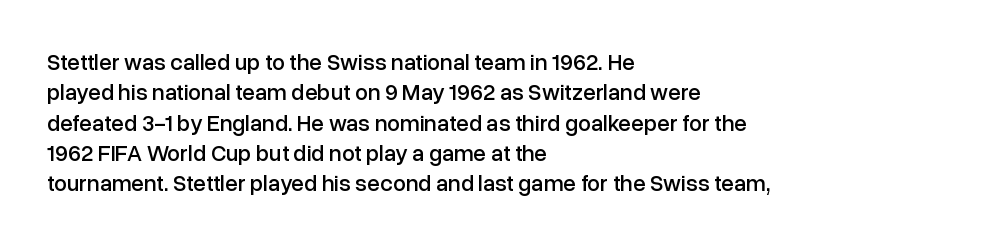
The face used here is rendered with its standard letterfit. These lines are set flush left with a ragged right edge. The glyphs are unaccompanied by any horizontal stroke below them. Normally led — the rows are evenly, conventionally spaced. Do the letters lean? They stand straight.
